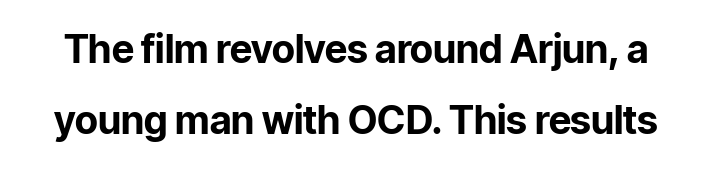
The image shows 39 px bold sans-serif type, upright; set line spacing 1.83x, normal letter spacing, not underlined; low stroke contrast and a medium x-height.
